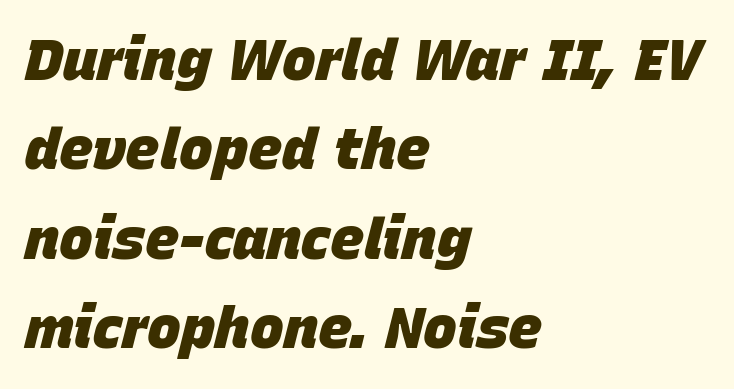
{"italic": "yes", "lean": "right", "slant_degrees": 15, "bold": "yes", "weight": "heavy", "width": "normal", "stroke_contrast": "low", "x_height": "large", "monospaced": "no", "underline": "no", "align": "left", "line_spacing": "normal", "line_spacing_ratio": 1.57, "letter_spacing": "normal", "letter_spacing_em": 0.0, "glyph_px": 57}
